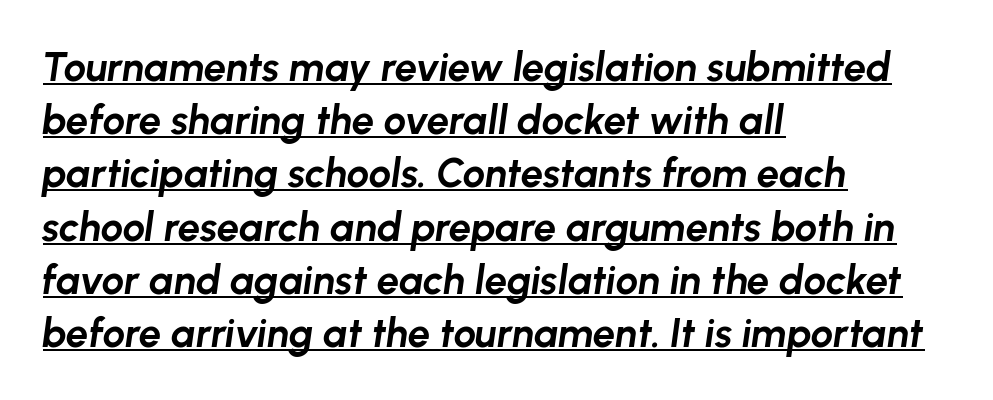
The rendering applies a slant to the glyphs. This sample is left-justified, so line endings fall wherever the words run out. These words are printed bold, with thick strokes throughout. Compared with typical paragraphs, the rows here are spaced about the same. What stands out about the letter spacing? Nothing — it is the standard amount. These lines are rendered in a variable-pitch font.
